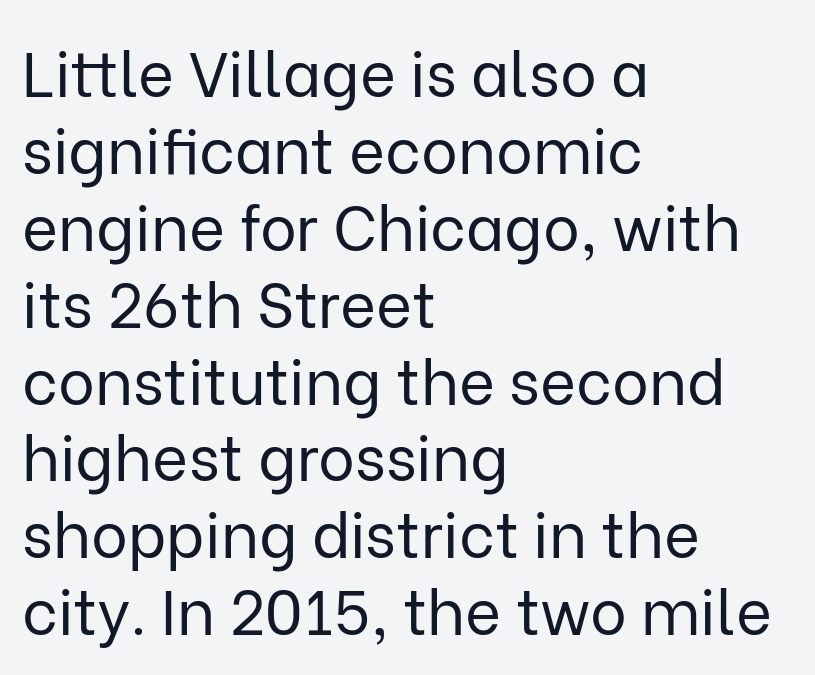
Q: Is the text bold? A: No.
Q: Is the text italic (slanted)? A: No, it is upright.
Q: Is the typeface a serif or a sans-serif typeface? A: Sans-serif.
Q: Is the text underlined? A: No.
Q: How is the paragraph aligned? A: Left-aligned.
Q: Is the spacing between letters normal or unusually wide? A: Normal.
Q: Width (condensed, normal, or wide)? A: Normal.
Q: Stroke contrast? A: Low.
Q: x-height? A: Medium.
Q: Monospaced? A: No.
